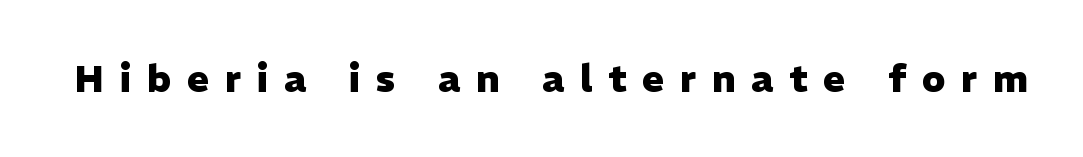
{"serif": "no", "italic": "no", "bold": "yes", "weight": "heavy", "width": "normal", "stroke_contrast": "low", "x_height": "medium", "monospaced": "no", "underline": "no", "letter_spacing": "wide", "letter_spacing_em": 0.43, "glyph_px": 37}
